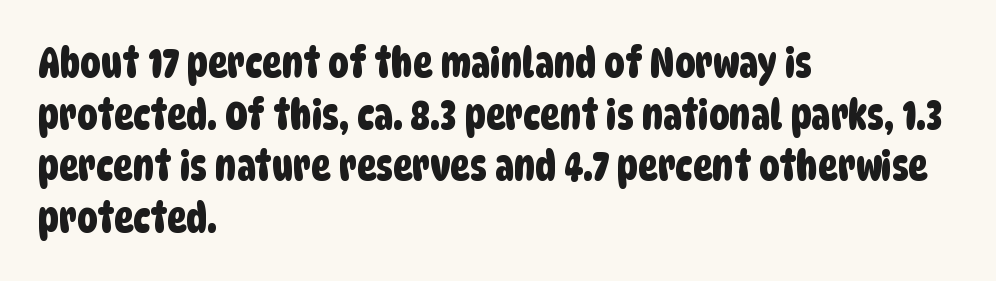
{"serif": "no", "width": "condensed", "stroke_contrast": "low", "x_height": "large", "monospaced": "no", "underline": "no", "align": "left", "line_spacing": "normal", "line_spacing_ratio": 1.26, "letter_spacing": "normal", "letter_spacing_em": 0.0, "glyph_px": 41}
